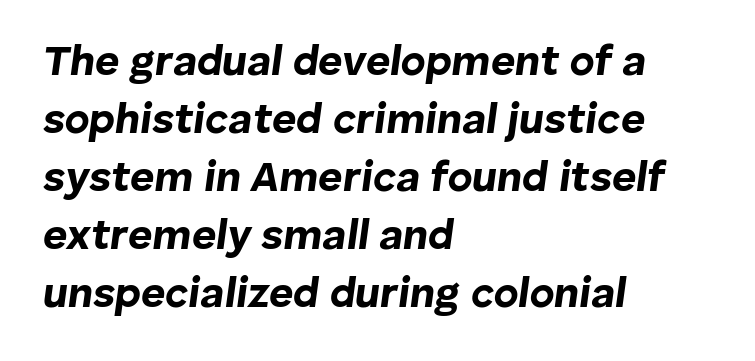
{"italic": "yes", "lean": "right", "slant_degrees": 8, "bold": "yes", "weight": "bold", "width": "normal", "stroke_contrast": "low", "x_height": "medium", "monospaced": "no", "underline": "no", "align": "left", "line_spacing": "normal", "line_spacing_ratio": 1.38, "letter_spacing": "normal", "letter_spacing_em": 0.0, "glyph_px": 42}
